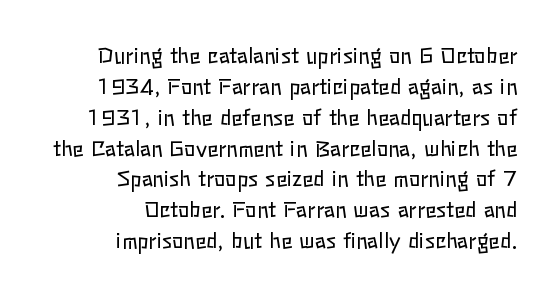
Honestly, the letter spacing is just normal — you wouldn't notice it. Does the leading feel generous? No, just average. The typography opts for an upright posture over an oblique one. Does the copy run flush right? Yes — the right margin is perfectly even. The area under the type is left untouched. Weight class: somewhere from thin through regular.
